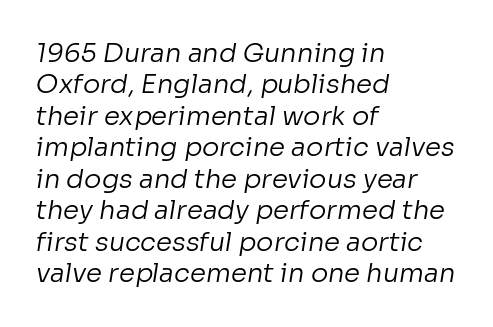
Q: Is the text bold? A: No.
Q: Is the text underlined? A: No.
Q: How is the paragraph aligned? A: Left-aligned.
Q: Is the spacing between letters normal or unusually wide? A: Normal.
